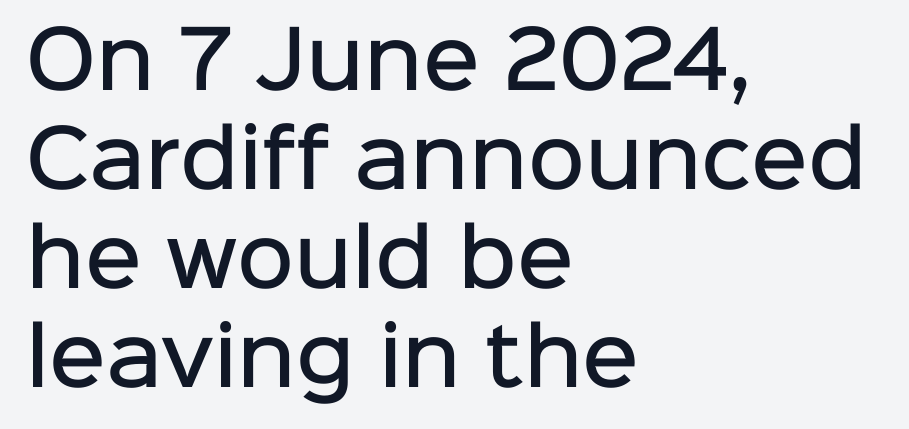
In CSS terms this would be text-align: left. Vertically, the passage feels balanced, rows spaced as you'd expect. A sans-serif font was chosen for this passage. Words float on clear page, feet unadorned. Proportional: the letters do not fall into vertical columns. Notice how the stems are strictly vertical — no italics here.
